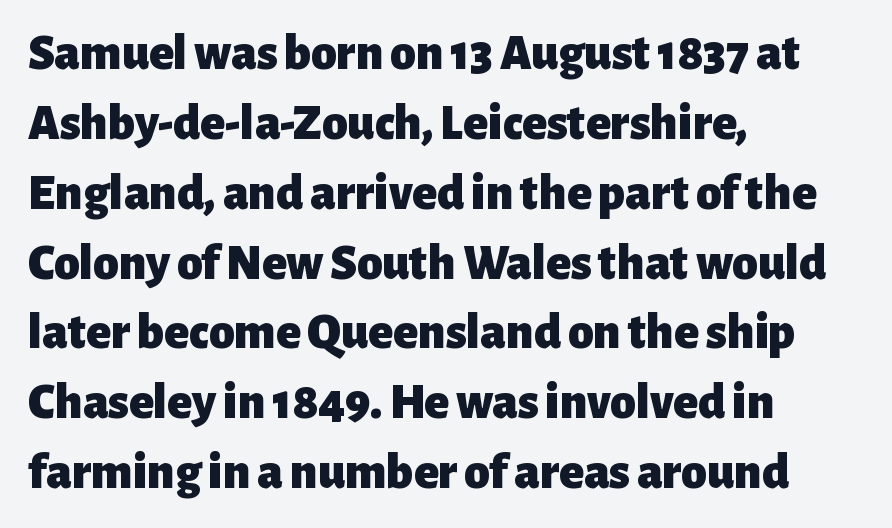
The image shows 51 px heavy sans-serif type, upright; set left-aligned, normal line spacing (1.37x), normal letter spacing, not underlined; low stroke contrast and a medium x-height.
